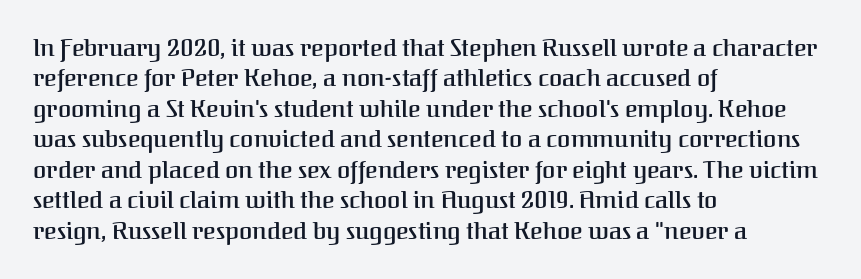
{"italic": "no", "bold": "semi", "underline": "no", "align": "left", "line_spacing": "normal", "line_spacing_ratio": 1.27, "letter_spacing": "normal", "letter_spacing_em": 0.0, "glyph_px": 24}
